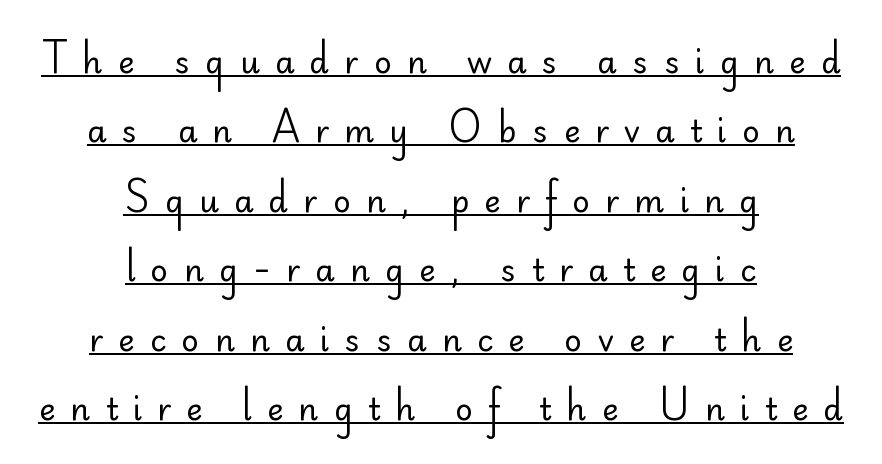
{"serif": "no", "italic": "no", "bold": "no", "weight": "regular", "width": "normal", "stroke_contrast": "low", "x_height": "small", "monospaced": "no", "underline": "yes", "align": "center", "line_spacing": "loose", "line_spacing_ratio": 2.24, "letter_spacing": "wide", "letter_spacing_em": 0.49, "glyph_px": 31}
